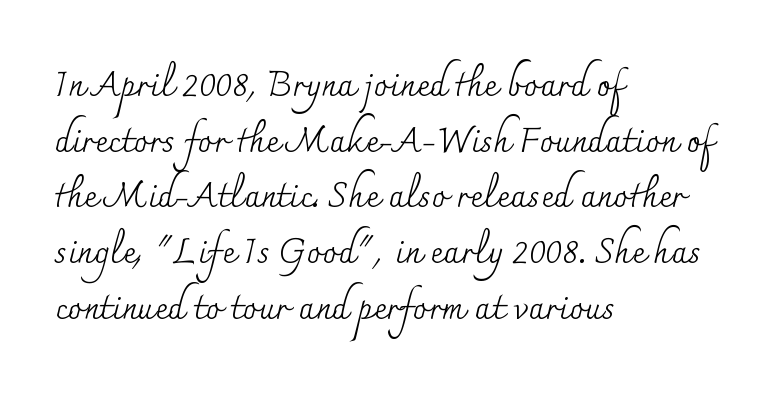
{"serif": "yes", "bold": "no", "weight": "regular", "width": "normal", "stroke_contrast": "medium", "x_height": "small", "monospaced": "no", "underline": "no", "align": "left", "line_spacing": "normal", "line_spacing_ratio": 1.59, "letter_spacing": "normal", "letter_spacing_em": 0.0, "glyph_px": 35}
